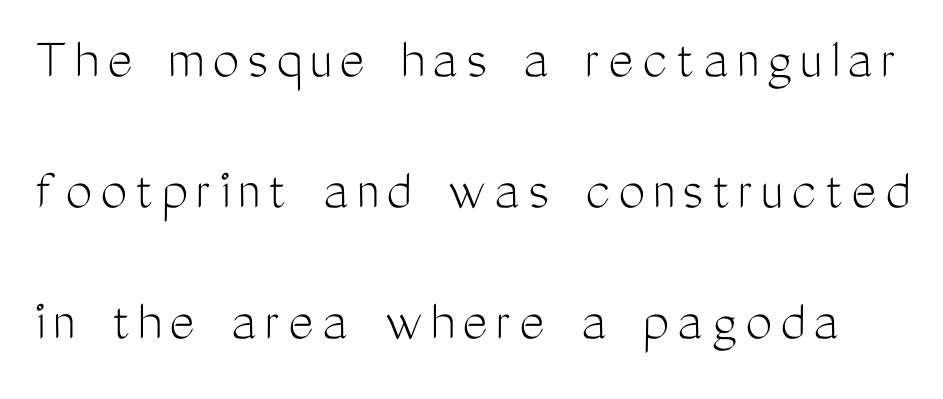
Q: Is the text bold? A: No.
Q: Is the text italic (slanted)? A: No, it is upright.
Q: Is the typeface a serif or a sans-serif typeface? A: Sans-serif.
Q: Is the text underlined? A: No.
Q: Is the spacing between lines tight, normal or loose? A: Loose.
Q: Width (condensed, normal, or wide)? A: Condensed.
Q: Stroke contrast? A: Medium.
Q: x-height? A: Medium.
Q: Monospaced? A: No.
